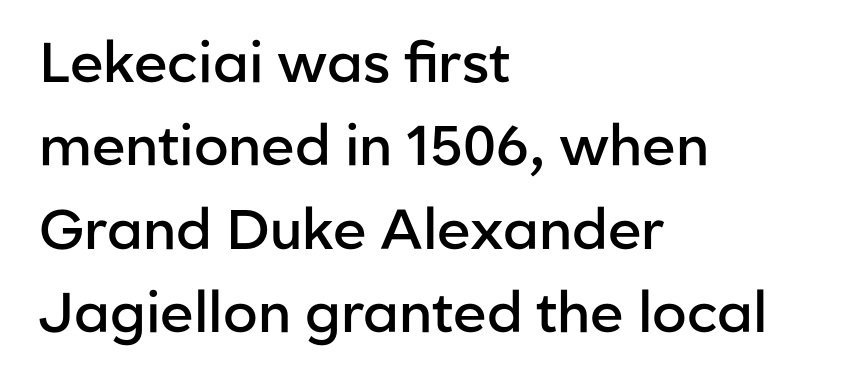
The face used here is a sans, in the tradition of grotesques and geometrics. Interline gaps are of average width in this sample. The letters are semibold — heavier than regular but short of a full bold. This sample uses an upright cut, with every glyph sitting square on the baseline. One-word summary of the alignment: left.
